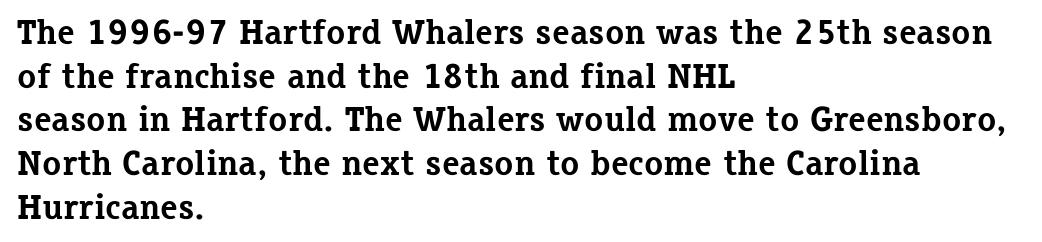
The image shows 35 px bold serif type, upright; set left-aligned, normal line spacing (1.25x), normal letter spacing, not underlined; low stroke contrast and a medium x-height.
